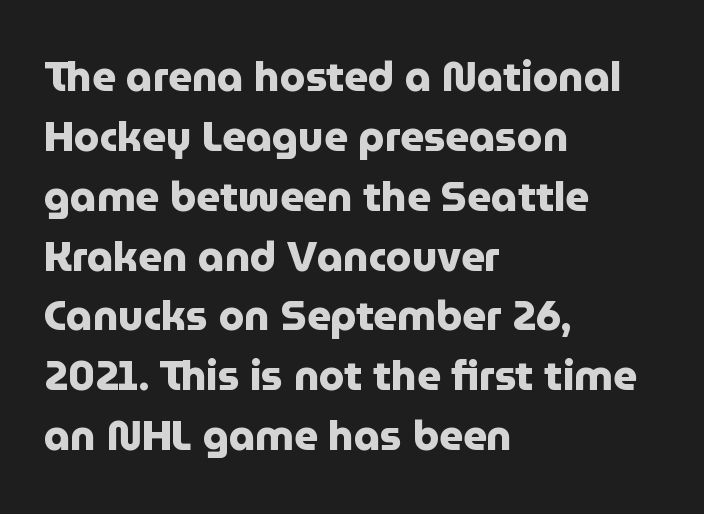
{"serif": "no", "italic": "no", "bold": "yes", "weight": "heavy", "width": "normal", "stroke_contrast": "low", "x_height": "medium", "monospaced": "no", "underline": "no", "align": "left", "line_spacing": "normal", "line_spacing_ratio": 1.46, "letter_spacing": "normal", "letter_spacing_em": 0.0, "glyph_px": 41}
